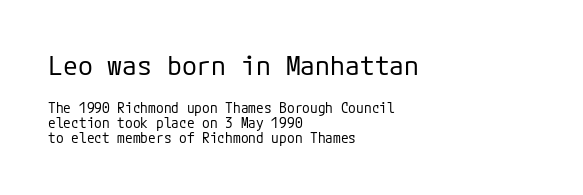
Q: Is the text bold? A: No.
Q: Is the text italic (slanted)? A: No, it is upright.
Q: Is the text underlined? A: No.
Q: How is the paragraph aligned? A: Left-aligned.
Q: Is the spacing between letters normal or unusually wide? A: Normal.
Q: Is the spacing between lines tight, normal or loose? A: Tight.
Q: Which block of text is set in a larger size, the first (top) or the second (bottom)? A: The first (top) one.
